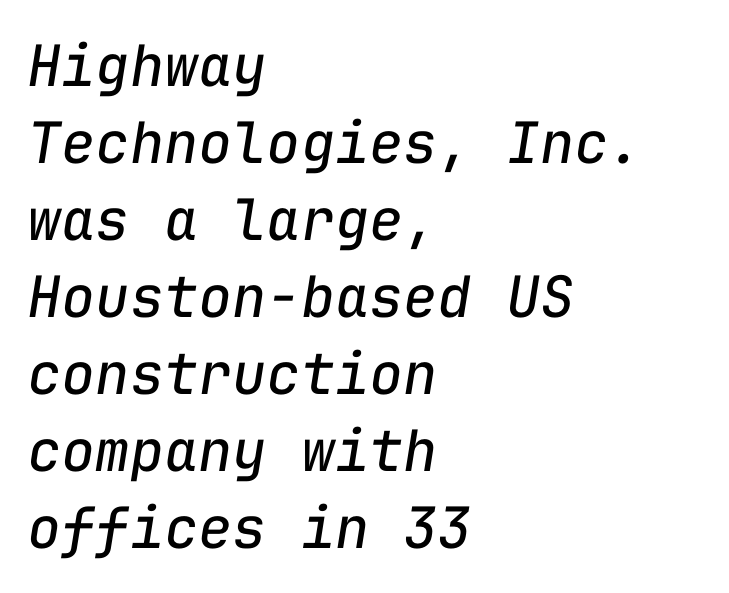
Q: Is the text bold? A: No.
Q: Is the text italic (slanted)? A: Yes, it leans right by about 9 degrees.
Q: Is the text underlined? A: No.
Q: How is the paragraph aligned? A: Left-aligned.
Q: Is the spacing between letters normal or unusually wide? A: Normal.
Q: Is the spacing between lines tight, normal or loose? A: Normal.
Q: Width (condensed, normal, or wide)? A: Normal.
Q: Stroke contrast? A: Low.
Q: x-height? A: Medium.
Q: Monospaced? A: Yes.
